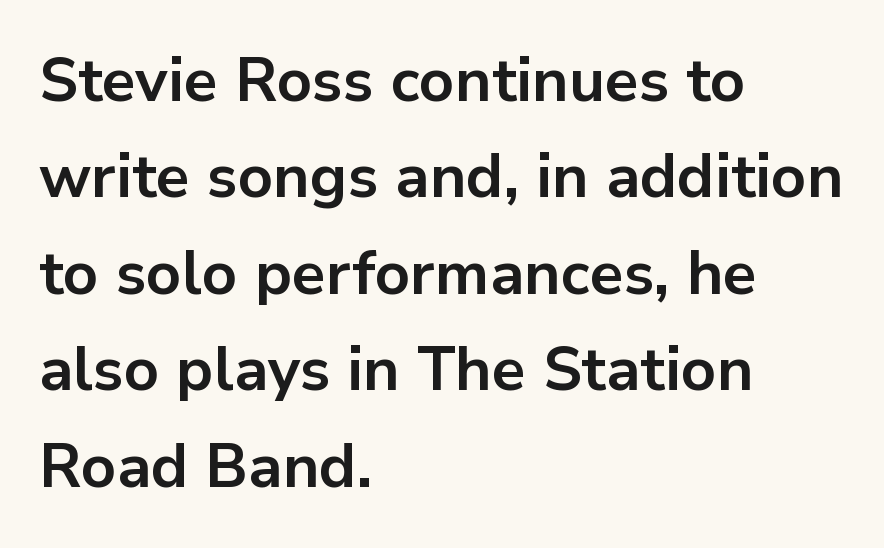
Q: Is the text bold? A: Yes.
Q: Is the text italic (slanted)? A: No, it is upright.
Q: Is the typeface a serif or a sans-serif typeface? A: Sans-serif.
Q: Is the text underlined? A: No.
Q: How is the paragraph aligned? A: Left-aligned.
Q: Is the spacing between letters normal or unusually wide? A: Normal.
Q: Is the spacing between lines tight, normal or loose? A: Normal.
Q: Width (condensed, normal, or wide)? A: Normal.
Q: Stroke contrast? A: Low.
Q: x-height? A: Medium.
Q: Monospaced? A: No.
